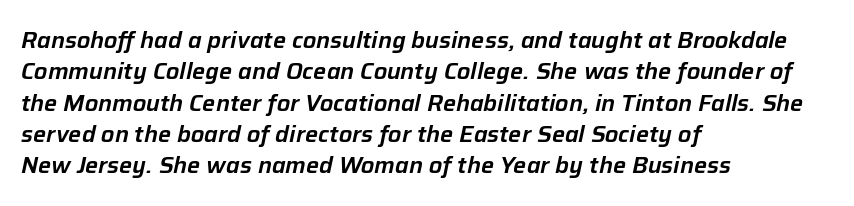
The image shows 23 px text type, italic (leaning right); set left-aligned, normal line spacing (1.36x), normal letter spacing, not underlined.
